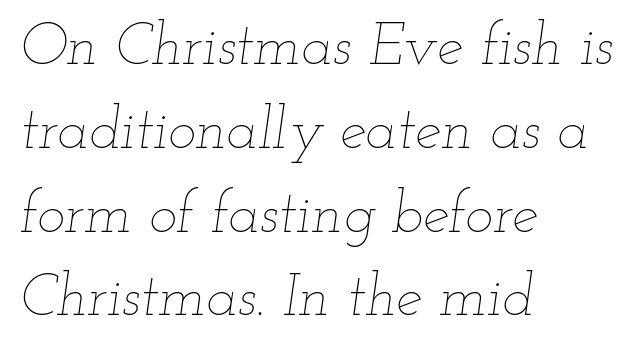
{"italic": "yes", "lean": "right", "slant_degrees": 12, "bold": "no", "weight": "thin", "width": "wide", "stroke_contrast": "low", "x_height": "small", "monospaced": "no", "underline": "no", "align": "left", "line_spacing": "normal", "line_spacing_ratio": 1.42, "letter_spacing": "normal", "letter_spacing_em": 0.0, "glyph_px": 59}
